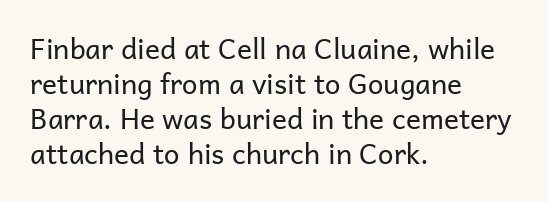
Q: Is the text bold? A: No.
Q: Is the text italic (slanted)? A: No, it is upright.
Q: Is the typeface a serif or a sans-serif typeface? A: Sans-serif.
Q: Is the text underlined? A: No.
Q: How is the paragraph aligned? A: Left-aligned.
Q: Is the spacing between letters normal or unusually wide? A: Normal.
Q: Is the spacing between lines tight, normal or loose? A: Normal.
Q: Width (condensed, normal, or wide)? A: Normal.
Q: Stroke contrast? A: Low.
Q: x-height? A: Medium.
Q: Monospaced? A: No.
